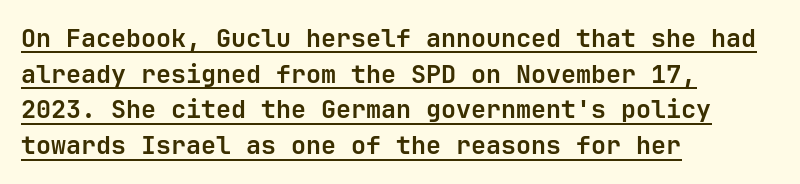
Q: Is the text bold? A: Yes.
Q: Is the text italic (slanted)? A: No, it is upright.
Q: Is the text underlined? A: Yes.
Q: How is the paragraph aligned? A: Left-aligned.
Q: Is the spacing between letters normal or unusually wide? A: Normal.
Q: Is the spacing between lines tight, normal or loose? A: Normal.
